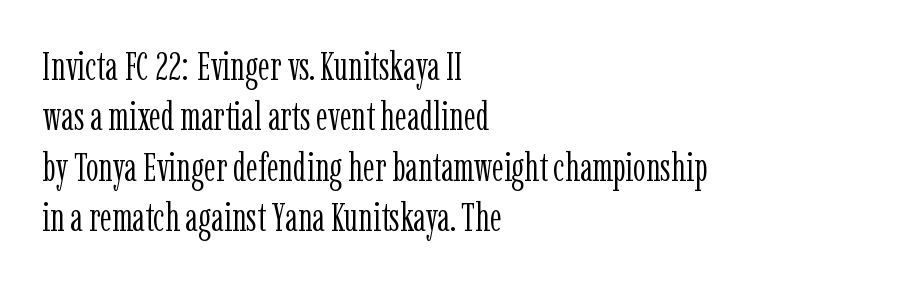
Q: Is the text bold? A: No.
Q: Is the text italic (slanted)? A: No, it is upright.
Q: Is the typeface a serif or a sans-serif typeface? A: Serif.
Q: Is the text underlined? A: No.
Q: How is the paragraph aligned? A: Left-aligned.
Q: Is the spacing between letters normal or unusually wide? A: Normal.
Q: Is the spacing between lines tight, normal or loose? A: Normal.
Q: Width (condensed, normal, or wide)? A: Condensed.
Q: Stroke contrast? A: Low.
Q: x-height? A: Medium.
Q: Monospaced? A: No.
